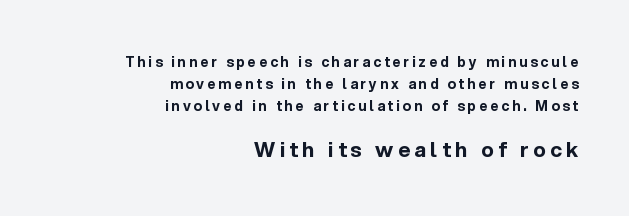
{"italic": "no", "bold": "yes", "underline": "no", "align": "right", "line_spacing": "normal", "line_spacing_ratio": 1.56, "letter_spacing": "wide", "letter_spacing_em": 0.21, "larger_block": "second", "size_ratio": 1.5, "glyph_px": 21}
